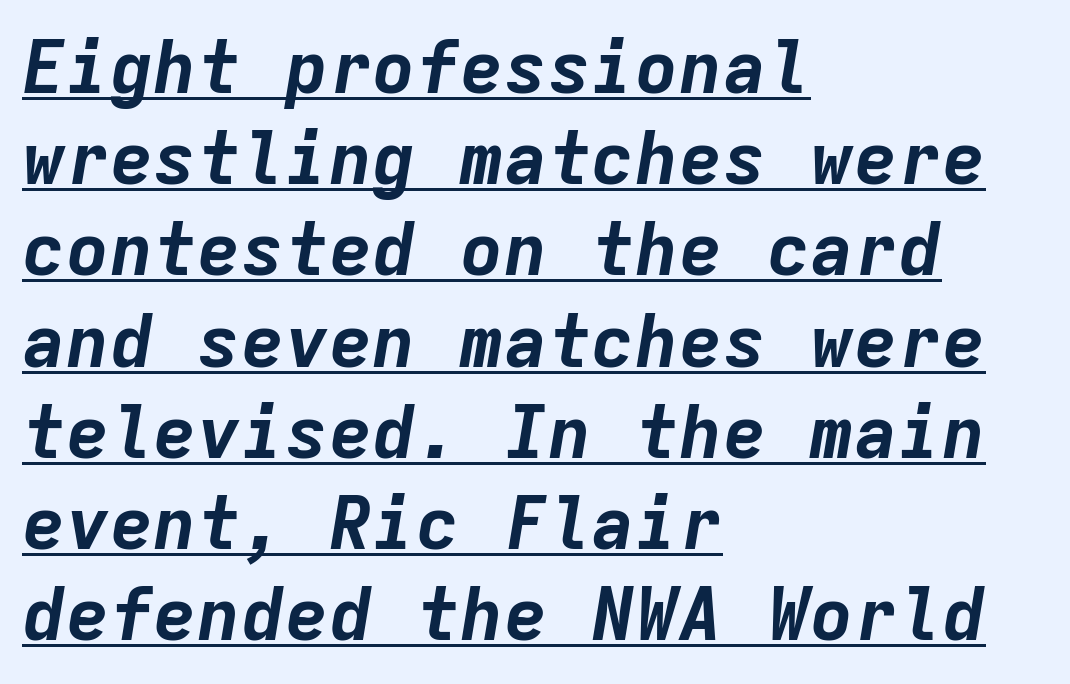
The image shows 73 px bold type, italic (leaning right), monospaced; set left-aligned, normal line spacing (1.25x), normal letter spacing, underlined; low stroke contrast and a medium x-height.
